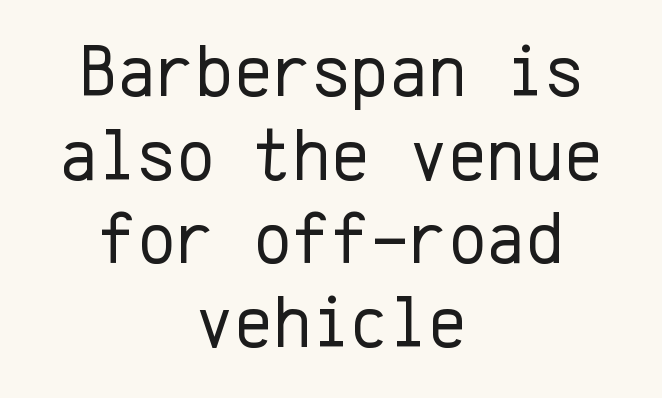
{"serif": "no", "italic": "no", "bold": "no", "weight": "regular", "width": "normal", "stroke_contrast": "low", "x_height": "medium", "monospaced": "yes", "underline": "no", "align": "center", "line_spacing": "tight", "line_spacing_ratio": 1.13, "letter_spacing": "normal", "letter_spacing_em": 0.0, "glyph_px": 74}
